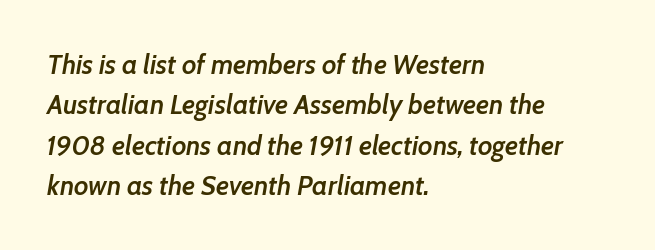
These lines stack with their left ends in a neat column. Tall strokes in this sample are angled rather than plumb. Descender tails drop into unmarked territory. These lines carry some extra weight — a demibold, not a full bold.
